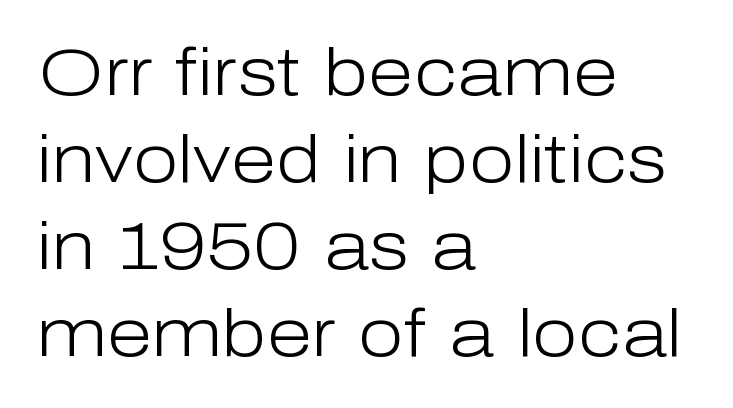
Upright lettering throughout. This rendering employs a face without finishing strokes, i.e., a sans-serif. No word sits above an underline. The setting favours the left margin, as ordinary paragraphs usually do. The passage shown is typed in a proportional face where columns would drift.
